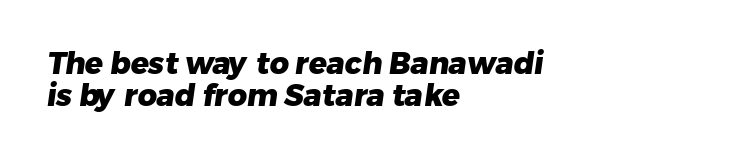
{"serif": "no", "bold": "yes", "weight": "heavy", "width": "normal", "stroke_contrast": "low", "x_height": "medium", "monospaced": "no", "underline": "no", "align": "left", "line_spacing": "tight", "line_spacing_ratio": 1.08, "letter_spacing": "normal", "letter_spacing_em": 0.0, "glyph_px": 30}
